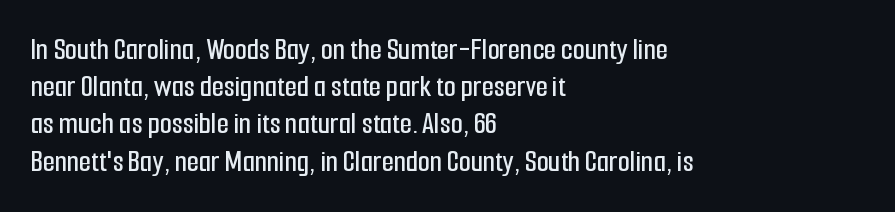
The letters stand upright; this is a roman face. The lines are quadded left. Here the glyphs are tracked normally, forming tight word shapes. The rendering uses natural spacing where letterforms have individual widths.
